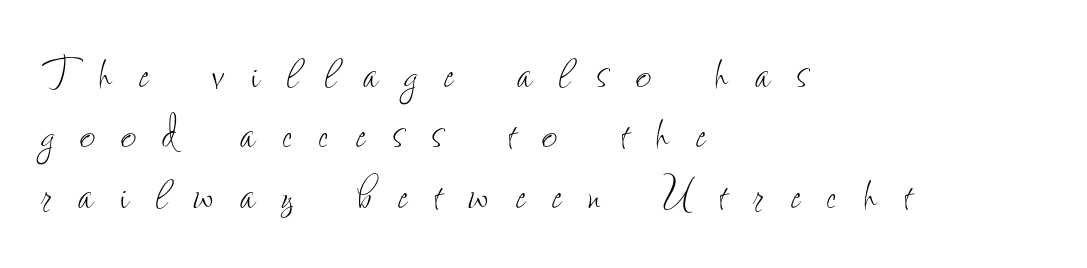
The image shows 54 px thin, condensed type; set left-aligned, tight line spacing (1.12x), unusually wide letter spacing (+0.49 em), not underlined; low stroke contrast and a small x-height.
